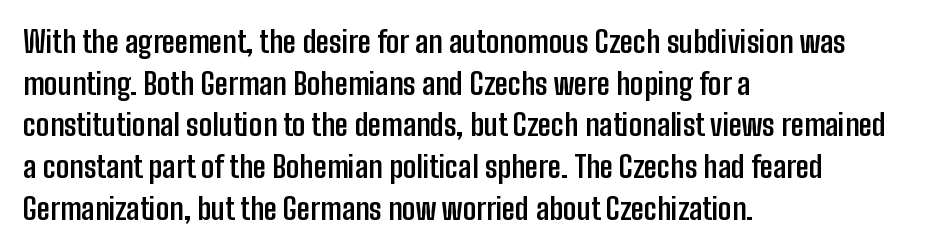
Q: Is the text bold? A: Yes.
Q: Is the text italic (slanted)? A: No, it is upright.
Q: Is the typeface a serif or a sans-serif typeface? A: Sans-serif.
Q: Is the text underlined? A: No.
Q: How is the paragraph aligned? A: Left-aligned.
Q: Is the spacing between letters normal or unusually wide? A: Normal.
Q: Is the spacing between lines tight, normal or loose? A: Normal.
Q: Width (condensed, normal, or wide)? A: Condensed.
Q: Stroke contrast? A: Low.
Q: x-height? A: Medium.
Q: Monospaced? A: No.
